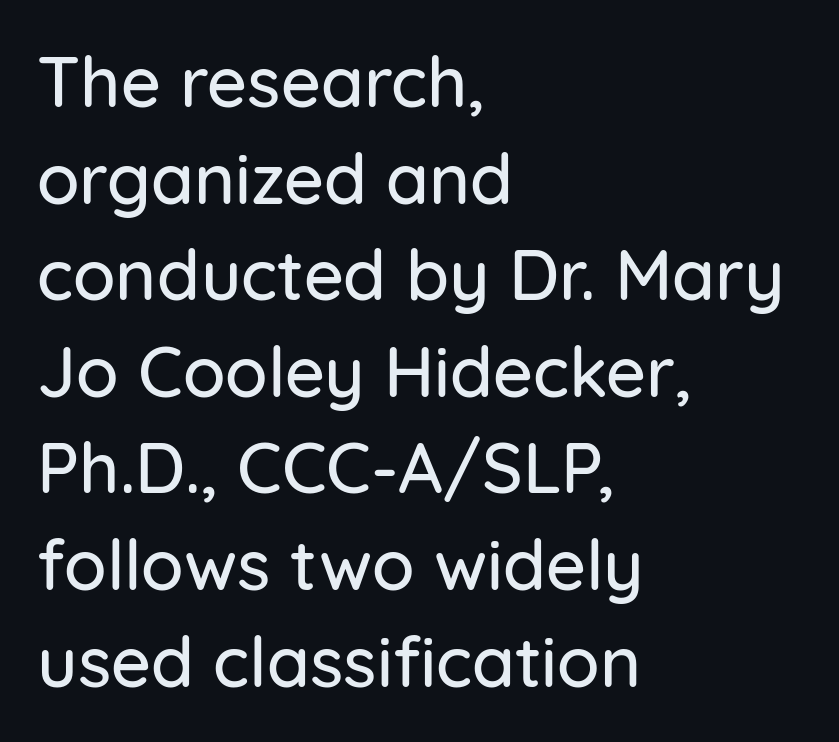
Q: Is the text italic (slanted)? A: No, it is upright.
Q: Is the typeface a serif or a sans-serif typeface? A: Sans-serif.
Q: Is the text underlined? A: No.
Q: How is the paragraph aligned? A: Left-aligned.
Q: Is the spacing between letters normal or unusually wide? A: Normal.
Q: Is the spacing between lines tight, normal or loose? A: Normal.
Q: Width (condensed, normal, or wide)? A: Normal.
Q: Stroke contrast? A: Low.
Q: x-height? A: Medium.
Q: Monospaced? A: No.
